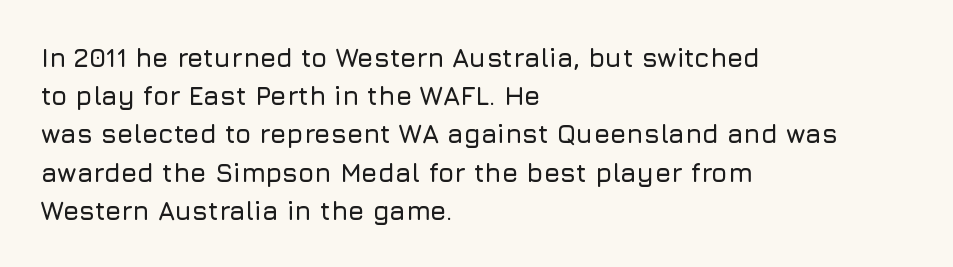
{"italic": "no", "underline": "no", "align": "left", "line_spacing": "normal", "line_spacing_ratio": 1.47, "letter_spacing": "normal", "letter_spacing_em": 0.0, "glyph_px": 26}
